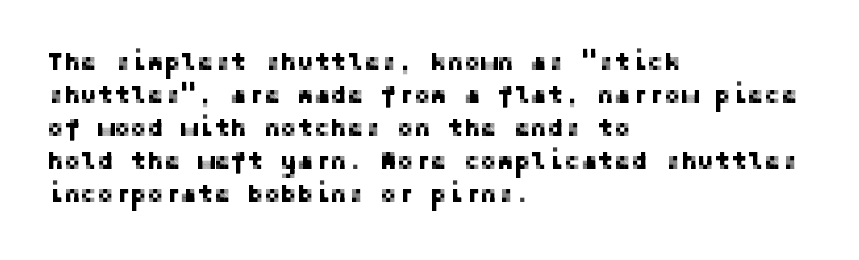
Every row of glyphs begins at an identical x-position on the left. Words appear dense and cohesive because spacing is normal. Unlike italic type, these characters show no tilt at all. Vertical spacing — default. Check under the words: just untouched page.
